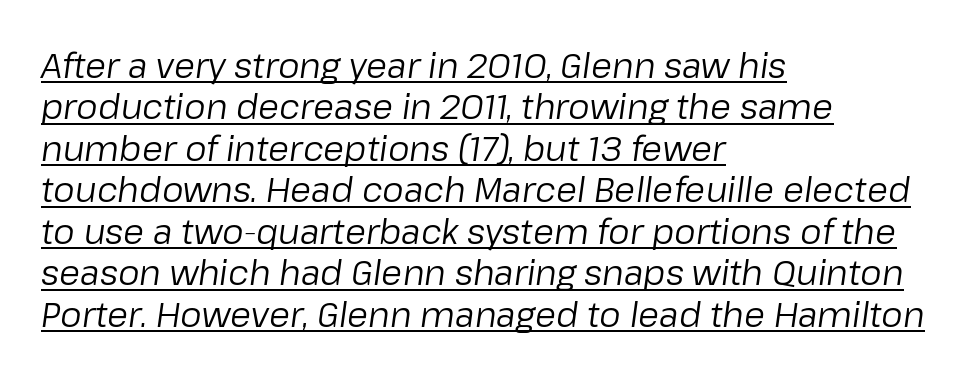
The image shows 34 px regular-weight type, italic (leaning right); set left-aligned, line spacing 1.22x, normal letter spacing, underlined; low stroke contrast and a medium x-height.
